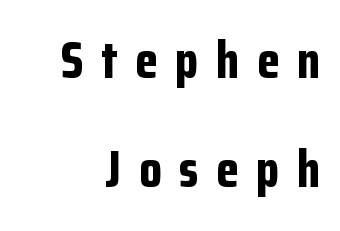
Q: Is the text bold? A: Yes.
Q: Is the text italic (slanted)? A: No, it is upright.
Q: Is the typeface a serif or a sans-serif typeface? A: Sans-serif.
Q: Is the text underlined? A: No.
Q: Is the spacing between letters normal or unusually wide? A: Unusually wide.
Q: Is the spacing between lines tight, normal or loose? A: Loose.
Q: Width (condensed, normal, or wide)? A: Condensed.
Q: Stroke contrast? A: Low.
Q: x-height? A: Medium.
Q: Monospaced? A: No.
